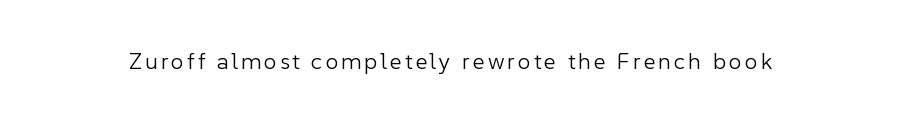
{"italic": "no", "bold": "no", "underline": "no", "glyph_px": 23}
